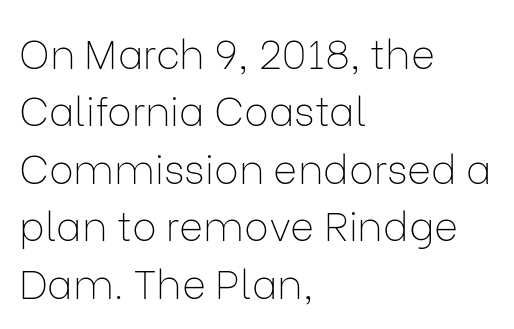
{"serif": "no", "italic": "no", "bold": "no", "weight": "thin", "width": "normal", "stroke_contrast": "low", "x_height": "medium", "monospaced": "no", "underline": "no", "align": "left", "line_spacing": "normal", "line_spacing_ratio": 1.4, "letter_spacing": "normal", "letter_spacing_em": 0.0, "glyph_px": 41}
